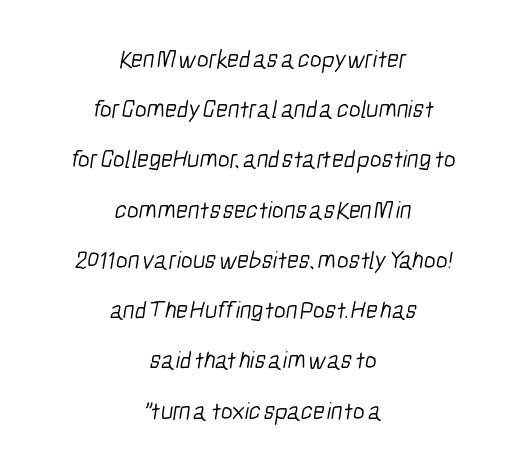
Descender tails drop into unmarked territory. Stems and bowls with no extra thickness — not bold. The horizontal fit of the characters is conventional and even. The passage is arranged like a title page — every line centered. Successive baselines arrive slowly, with a big drop between each.
